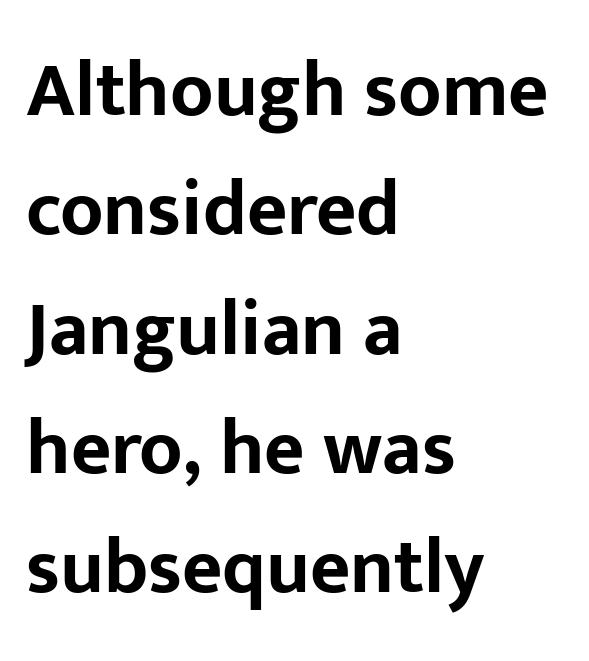
Q: Is the text bold? A: Yes.
Q: Is the text italic (slanted)? A: No, it is upright.
Q: Is the typeface a serif or a sans-serif typeface? A: Sans-serif.
Q: Is the text underlined? A: No.
Q: How is the paragraph aligned? A: Left-aligned.
Q: Is the spacing between letters normal or unusually wide? A: Normal.
Q: Is the spacing between lines tight, normal or loose? A: Normal.
Q: Width (condensed, normal, or wide)? A: Normal.
Q: Stroke contrast? A: Low.
Q: x-height? A: Medium.
Q: Monospaced? A: No.
